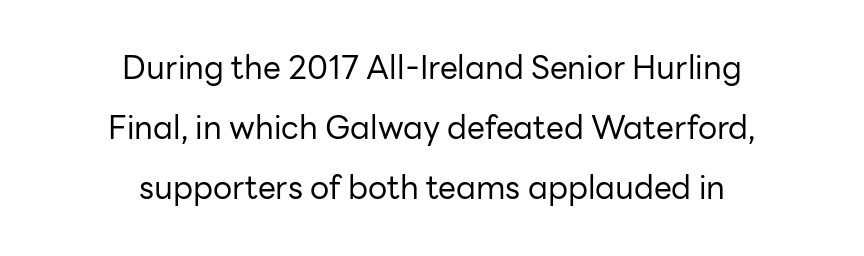
{"serif": "no", "italic": "no", "bold": "no", "weight": "regular", "width": "normal", "stroke_contrast": "low", "x_height": "medium", "monospaced": "no", "underline": "no", "align": "center", "line_spacing_ratio": 1.87, "letter_spacing": "normal", "letter_spacing_em": 0.0, "glyph_px": 32}
